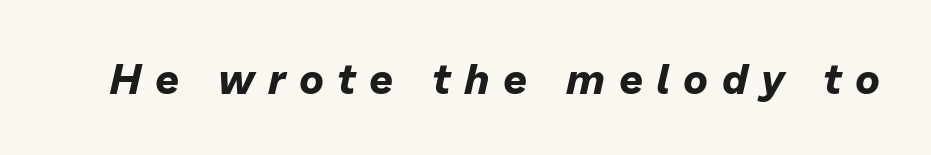
{"italic": "yes", "lean": "right", "slant_degrees": 13, "bold": "yes", "weight": "bold", "width": "normal", "stroke_contrast": "low", "x_height": "medium", "monospaced": "no", "underline": "no", "letter_spacing": "wide", "letter_spacing_em": 0.32, "glyph_px": 42}
